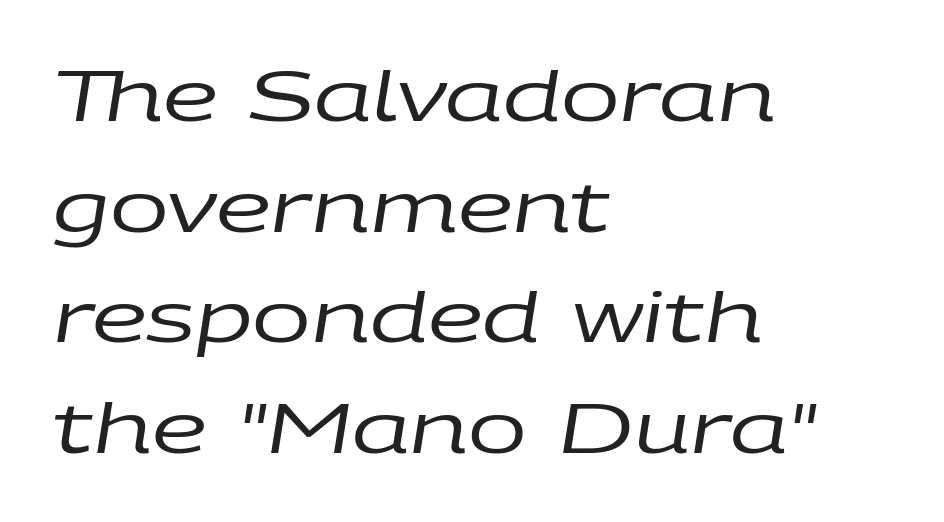
{"italic": "yes", "lean": "right", "slant_degrees": 9, "bold": "no", "weight": "regular", "width": "wide", "stroke_contrast": "low", "x_height": "large", "monospaced": "no", "underline": "no", "align": "left", "line_spacing": "normal", "line_spacing_ratio": 1.58, "letter_spacing": "normal", "letter_spacing_em": 0.0, "glyph_px": 70}
